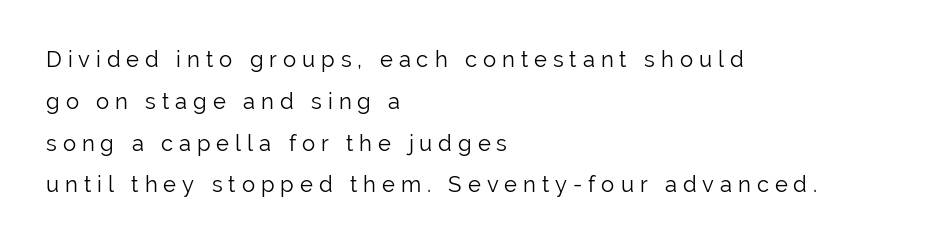
The image shows 22 px text type, upright; set left-aligned, loose line spacing (1.9x), unusually wide letter spacing (+0.27 em), not underlined.
